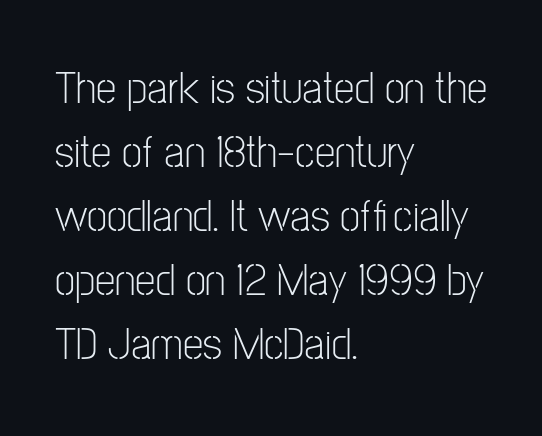
{"serif": "no", "italic": "no", "bold": "no", "weight": "light", "width": "condensed", "stroke_contrast": "low", "x_height": "medium", "monospaced": "no", "underline": "no", "align": "left", "line_spacing": "normal", "line_spacing_ratio": 1.39, "letter_spacing": "normal", "letter_spacing_em": 0.0, "glyph_px": 46}
